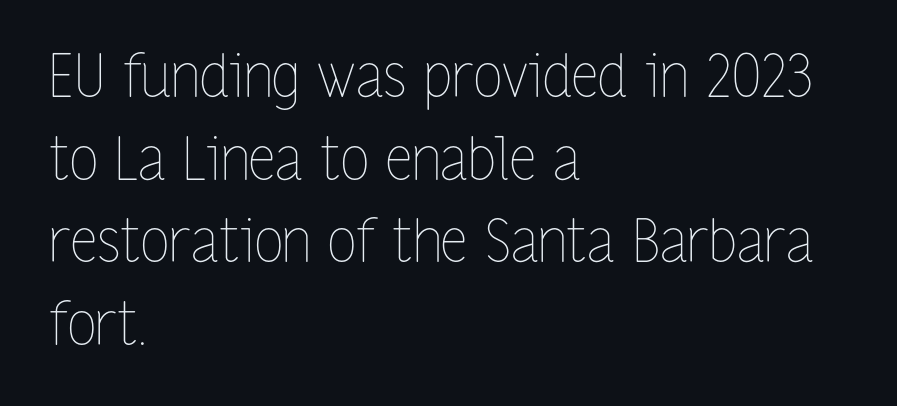
In terms of posture, this sample is upright. Standard letterfit; no display-style spreading of the glyphs. Spacing verdict: proportional, widths tailored to each character. This rendering features lettering with no underline. Horizontal alignment here is leftward, the default for most running prose. Reading down the column, the eye jumps a familiar distance to each next line.
